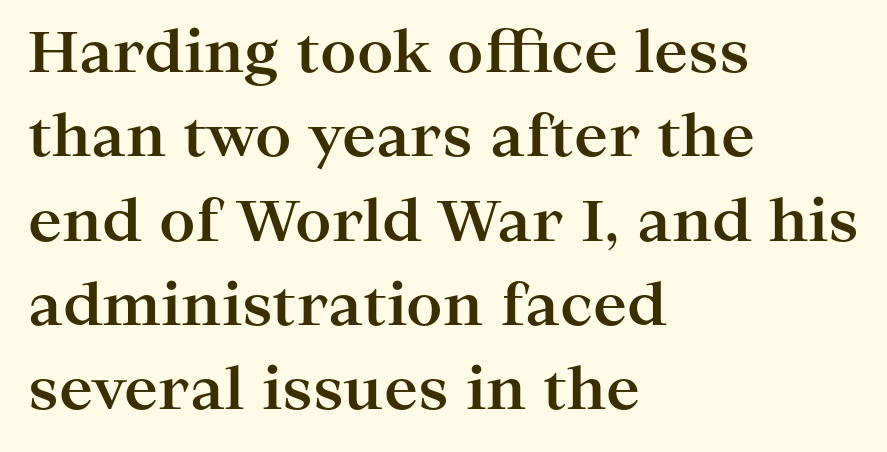
{"serif": "yes", "italic": "no", "bold": "yes", "weight": "bold", "width": "wide", "stroke_contrast": "high", "x_height": "medium", "monospaced": "no", "underline": "no", "align": "left", "line_spacing": "normal", "line_spacing_ratio": 1.48, "letter_spacing": "normal", "letter_spacing_em": 0.0, "glyph_px": 57}
